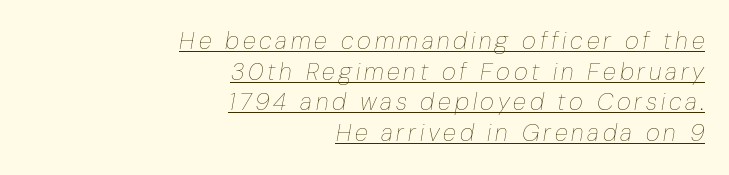
The image shows 24 px text type, italic (leaning right); set right-aligned, normal line spacing (1.28x), underlined.
